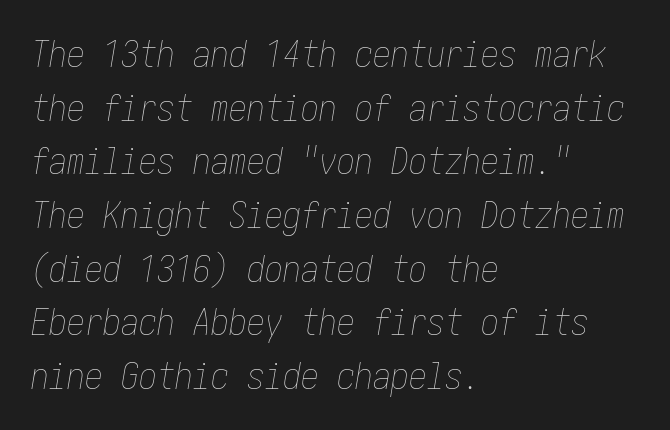
The image shows 36 px thin, condensed type, italic (leaning right); set left-aligned, normal line spacing (1.49x), normal letter spacing, not underlined; low stroke contrast and a medium x-height.
